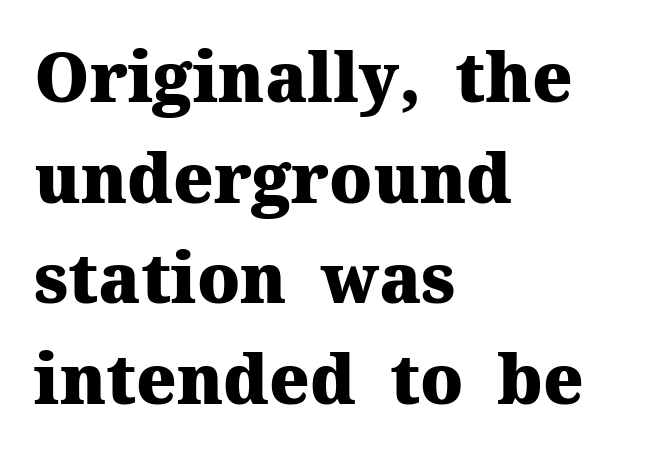
Caption: standard tracking, unaltered. Ordinary non-slanted type is in use. The letters are bold, with thick, heavy strokes. Whoever set this chose a conventional vertical rhythm. Here the designer chose a conventional face with non-uniform glyph widths. The paragraph has a hard left edge and a soft right edge.
